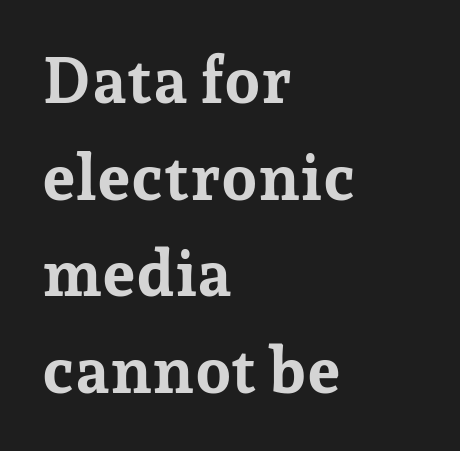
{"serif": "yes", "italic": "no", "bold": "yes", "weight": "bold", "width": "normal", "stroke_contrast": "low", "x_height": "medium", "monospaced": "no", "underline": "no", "align": "left", "line_spacing": "normal", "line_spacing_ratio": 1.51, "letter_spacing": "normal", "letter_spacing_em": 0.0, "glyph_px": 64}
